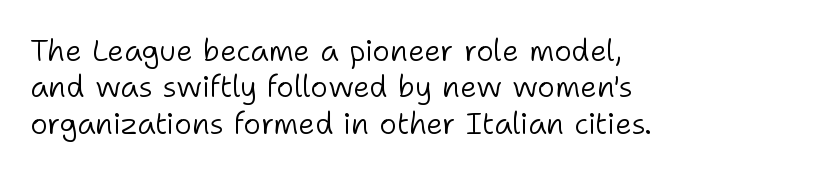
The image shows 30 px light sans-serif type, upright; set left-aligned, line spacing 1.21x, normal letter spacing, not underlined; low stroke contrast and a medium x-height.
